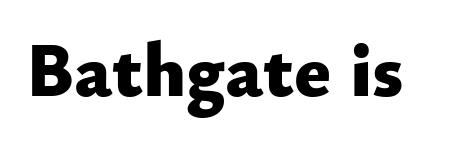
Q: Is the text bold? A: Yes.
Q: Is the text italic (slanted)? A: No, it is upright.
Q: Is the typeface a serif or a sans-serif typeface? A: Sans-serif.
Q: Is the text underlined? A: No.
Q: Is the spacing between letters normal or unusually wide? A: Normal.
Q: Width (condensed, normal, or wide)? A: Normal.
Q: Stroke contrast? A: Low.
Q: x-height? A: Small.
Q: Monospaced? A: No.
